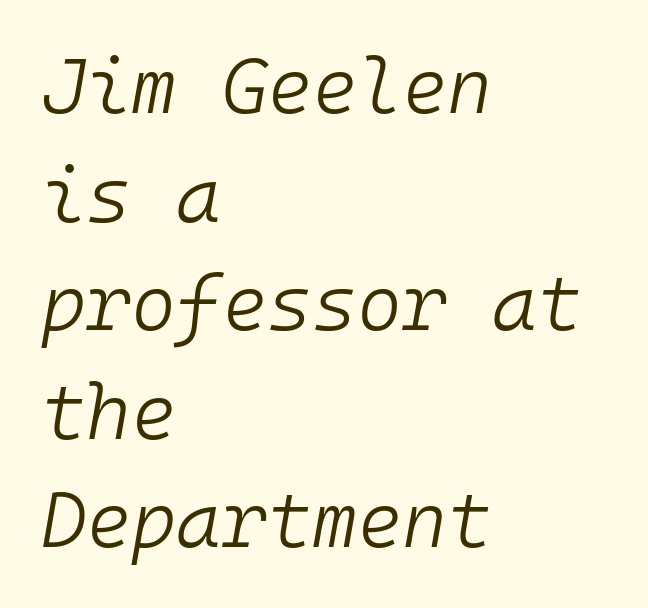
The image shows 77 px light type, italic (leaning right), monospaced; set left-aligned, normal line spacing (1.41x), normal letter spacing, not underlined; low stroke contrast and a medium x-height.
